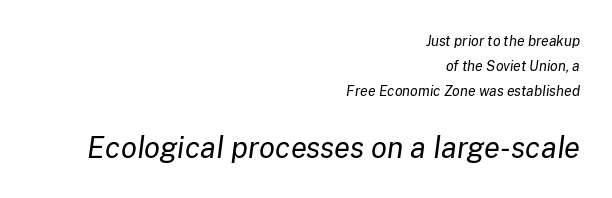
{"italic": "yes", "lean": "right", "slant_degrees": 8, "bold": "no", "weight": "regular", "width": "normal", "stroke_contrast": "low", "x_height": "medium", "monospaced": "no", "underline": "no", "align": "right", "line_spacing_ratio": 1.79, "letter_spacing": "normal", "letter_spacing_em": 0.0, "larger_block": "second", "size_ratio": 2.07, "glyph_px": 29}
